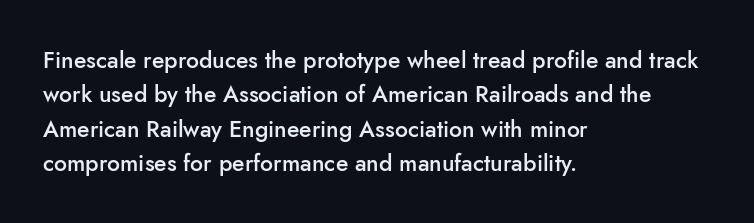
The setting favours the left margin, as ordinary paragraphs usually do. Words float on clear page, feet unadorned. If you measured baseline to baseline, you'd find a middling distance. These words are printed semibold, heavier than regular yet not bold. Does the lettering tilt? It doesn't — this is upright.
